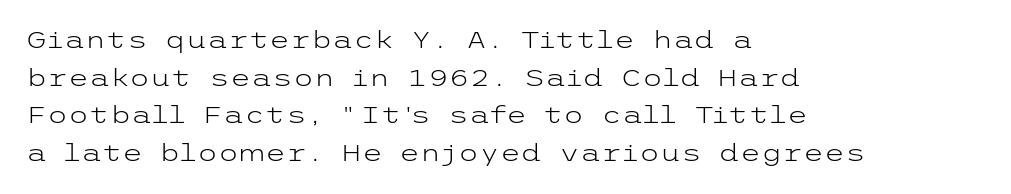
The setting favours the left margin, as ordinary paragraphs usually do. The face looks like a standard text weight, possibly lighter. Each row of text sits above clean, open space. Posture: straight, roman, zero tilt.
